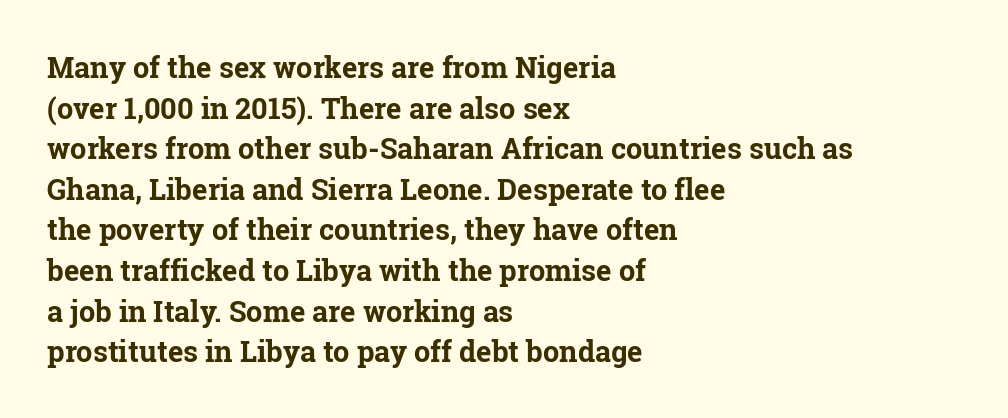
Q: Is the text bold? A: Yes.
Q: Is the text italic (slanted)? A: No, it is upright.
Q: Is the typeface a serif or a sans-serif typeface? A: Serif.
Q: Is the text underlined? A: No.
Q: How is the paragraph aligned? A: Left-aligned.
Q: Is the spacing between letters normal or unusually wide? A: Normal.
Q: Is the spacing between lines tight, normal or loose? A: Normal.
Q: Width (condensed, normal, or wide)? A: Normal.
Q: Stroke contrast? A: Low.
Q: x-height? A: Medium.
Q: Monospaced? A: No.
